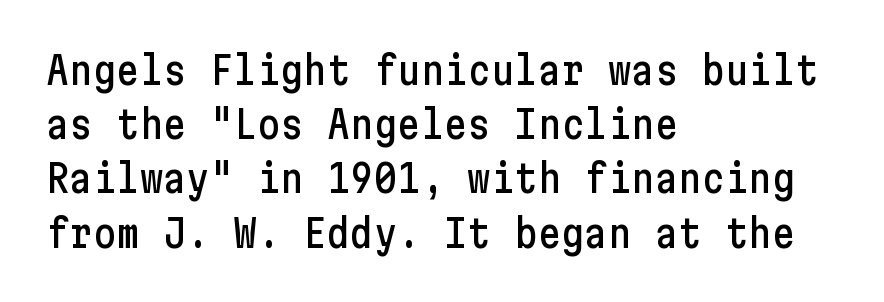
Is there any slant? The stems are plumb. The string is rendered with underlining switched off. This sample keeps an unexceptional amount of space between lines. Layout note: lines flush left. A typesetter would label this face a sans.
